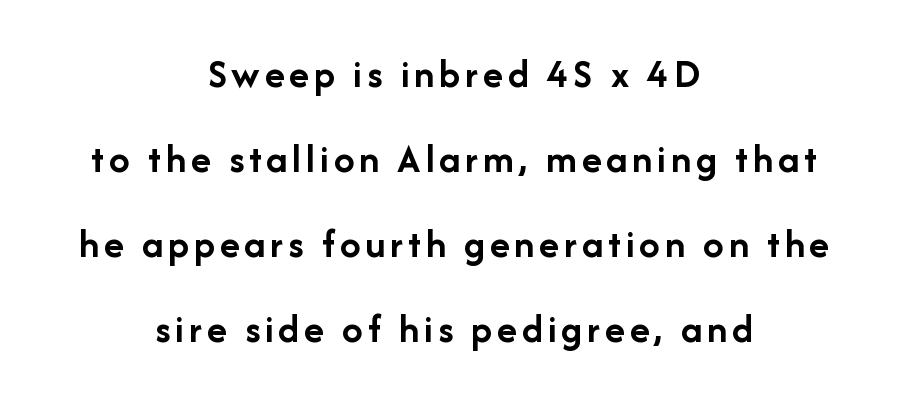
{"serif": "no", "italic": "no", "bold": "yes", "weight": "semibold", "width": "normal", "stroke_contrast": "low", "x_height": "medium", "monospaced": "no", "underline": "no", "align": "center", "line_spacing": "loose", "line_spacing_ratio": 2.07, "glyph_px": 41}
